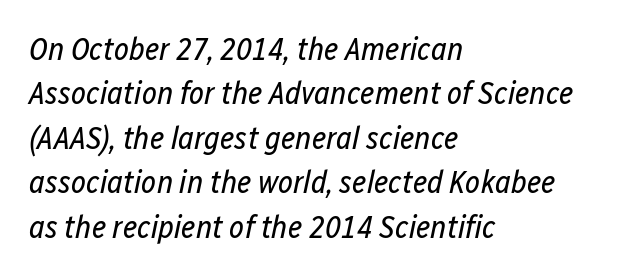
{"italic": "yes", "lean": "right", "slant_degrees": 12, "bold": "no", "weight": "regular", "width": "condensed", "stroke_contrast": "low", "x_height": "medium", "monospaced": "no", "underline": "no", "align": "left", "line_spacing": "normal", "line_spacing_ratio": 1.39, "letter_spacing": "normal", "letter_spacing_em": 0.0, "glyph_px": 32}
